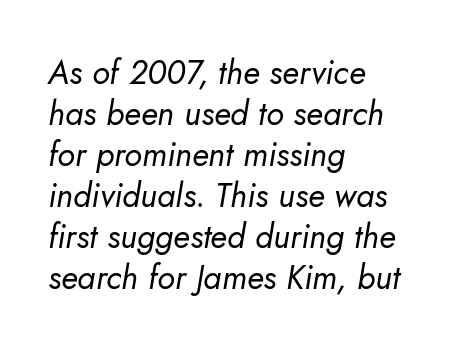
{"italic": "yes", "lean": "right", "slant_degrees": 5, "bold": "no", "weight": "regular", "width": "normal", "stroke_contrast": "low", "x_height": "small", "monospaced": "no", "underline": "no", "align": "left", "line_spacing_ratio": 1.24, "letter_spacing": "normal", "letter_spacing_em": 0.0, "glyph_px": 33}
